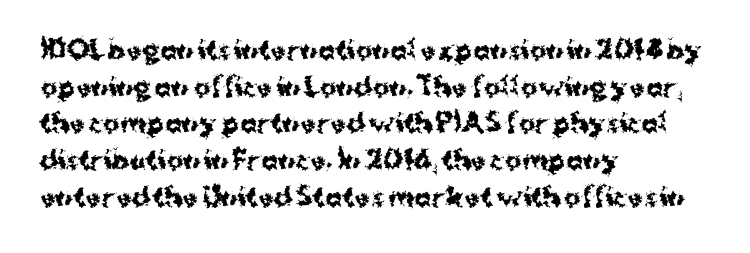
Q: Is the text bold? A: Yes.
Q: Is the text italic (slanted)? A: No, it is upright.
Q: Is the text underlined? A: No.
Q: How is the paragraph aligned? A: Left-aligned.
Q: Is the spacing between letters normal or unusually wide? A: Normal.
Q: Is the spacing between lines tight, normal or loose? A: Normal.
